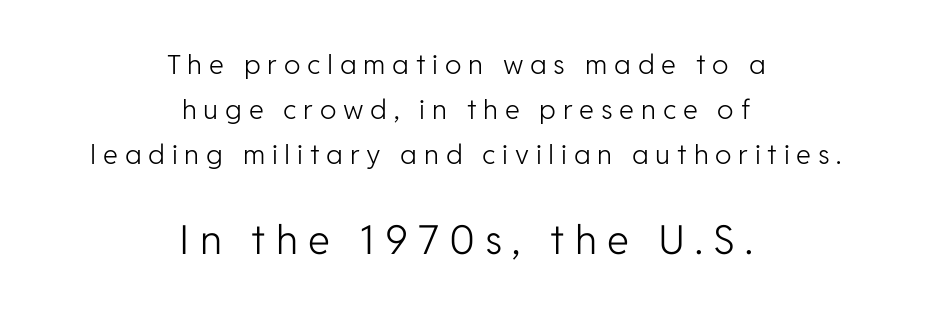
{"serif": "no", "italic": "no", "bold": "no", "weight": "light", "width": "normal", "stroke_contrast": "low", "x_height": "medium", "monospaced": "no", "underline": "no", "align": "center", "line_spacing": "normal", "line_spacing_ratio": 1.67, "letter_spacing": "wide", "letter_spacing_em": 0.25, "larger_block": "second", "size_ratio": 1.48, "glyph_px": 40}
